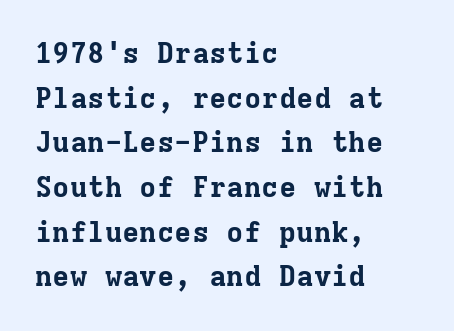
{"serif": "yes", "italic": "no", "bold": "yes", "weight": "bold", "width": "normal", "stroke_contrast": "low", "x_height": "medium", "monospaced": "yes", "underline": "no", "align": "left", "line_spacing": "normal", "line_spacing_ratio": 1.54, "letter_spacing": "normal", "letter_spacing_em": 0.0, "glyph_px": 29}
